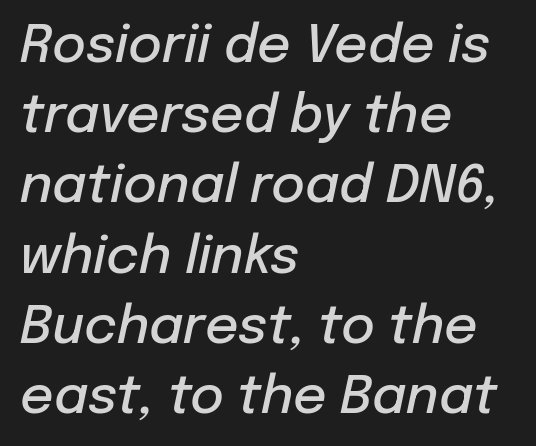
{"italic": "yes", "lean": "right", "slant_degrees": 12, "bold": "semi", "weight": "semibold", "width": "normal", "stroke_contrast": "low", "x_height": "medium", "monospaced": "no", "underline": "no", "align": "left", "line_spacing": "normal", "line_spacing_ratio": 1.35, "letter_spacing": "normal", "letter_spacing_em": 0.0, "glyph_px": 52}
